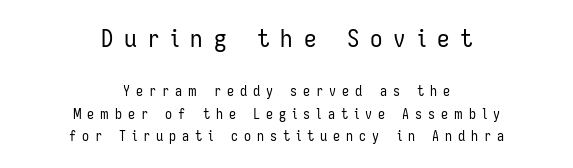
{"italic": "no", "bold": "no", "underline": "no", "align": "center", "line_spacing": "normal", "line_spacing_ratio": 1.61, "letter_spacing": "wide", "letter_spacing_em": 0.43, "larger_block": "first", "size_ratio": 1.79, "glyph_px": 25}
